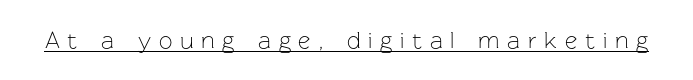
The image shows 24 px text type, upright; set unusually wide letter spacing (+0.32 em), underlined.
